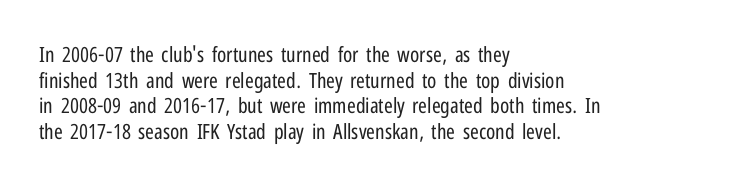
The image shows 21 px text type, upright; set left-aligned, line spacing 1.22x, normal letter spacing, not underlined.
